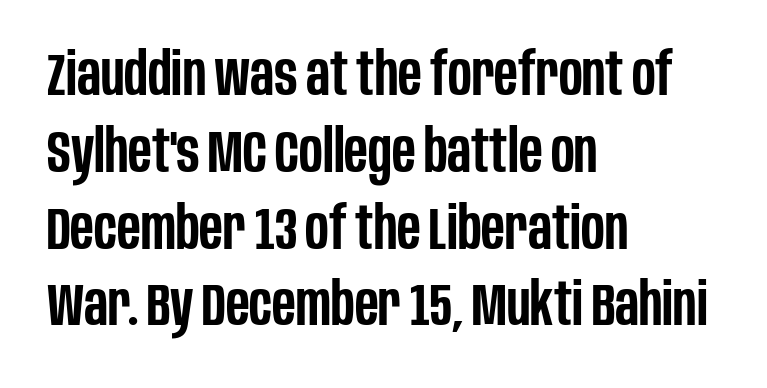
A classic flush-left, rag-right setting is used for this passage. These lines are rendered in a variable-pitch font. Type style note: lacks serifs. Each new line begins a customary step beneath the previous one.
